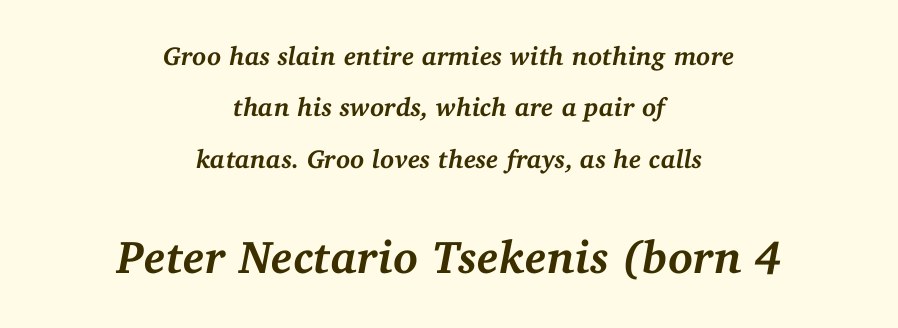
Character widths vary here, with narrow letters taking less room than wide ones. Casual observation: everything's sitting right in the middle. The passage shown begins with its smaller block and ends with its larger one. Every letter is thick-stroked: bold, no question.
